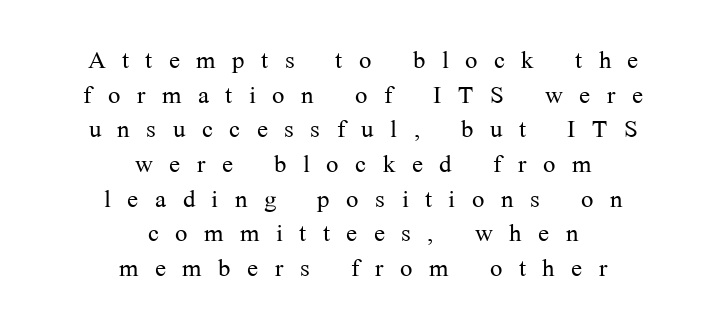
The image shows 33 px light serif type, upright; set centered, tight line spacing (1.05x), unusually wide letter spacing (+0.5 em), not underlined; medium stroke contrast and a medium x-height.
